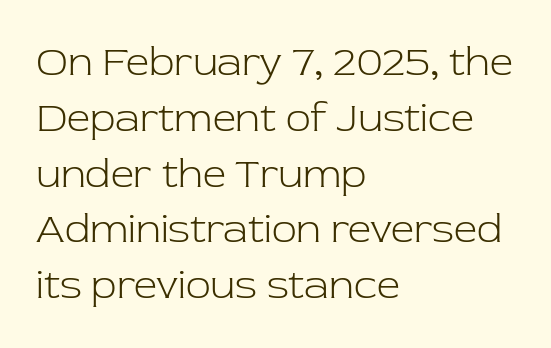
This is the regular roman posture of the typeface. The rendering uses natural spacing where letterforms have individual widths. A classic flush-left, rag-right setting is used for this passage. The type is set solid horizontally, with unmodified tracking. Compared with typical paragraphs, the rows here are spaced about the same. Yep, those are serifs on the letters.
